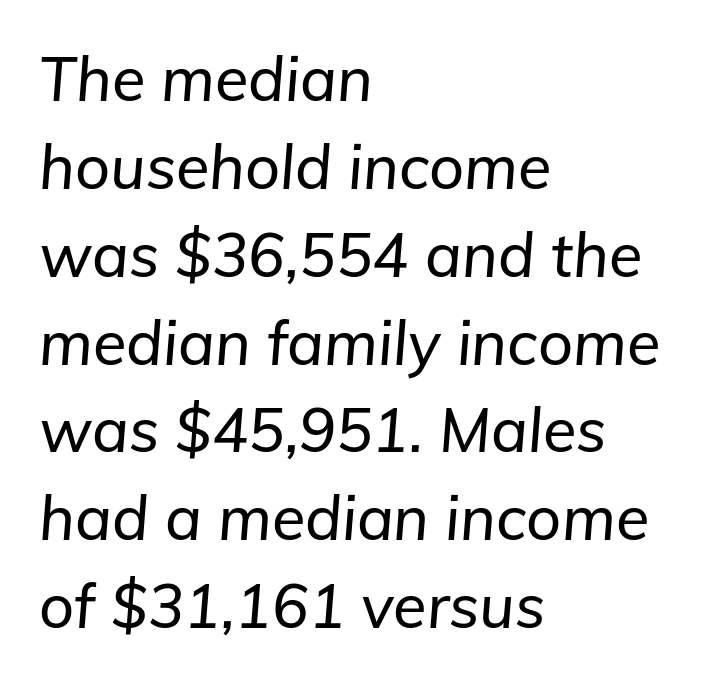
Honestly, there is no underline to notice here at all. Here the designer chose a conventional face with non-uniform glyph widths. Line beginnings align vertically; line endings do not. One glance says typical: line gaps are just what's usual.
